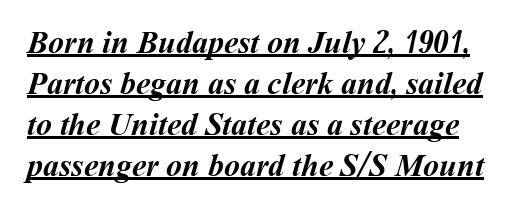
{"bold": "yes", "weight": "semibold", "width": "normal", "stroke_contrast": "medium", "x_height": "medium", "monospaced": "no", "underline": "yes", "line_spacing": "normal", "line_spacing_ratio": 1.28, "letter_spacing": "normal", "letter_spacing_em": 0.0, "glyph_px": 32}
